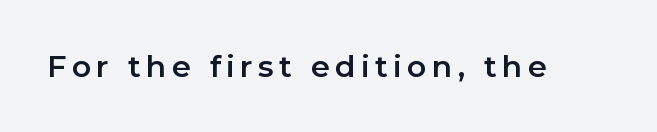
The image shows 30 px sans-serif type, upright; set not underlined; low stroke contrast and a medium x-height.
